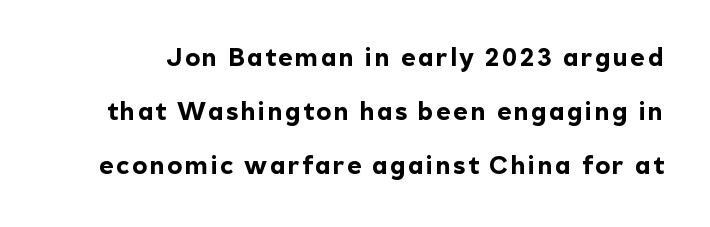
{"italic": "no", "bold": "yes", "underline": "no", "line_spacing": "loose", "line_spacing_ratio": 2.16, "glyph_px": 25}
